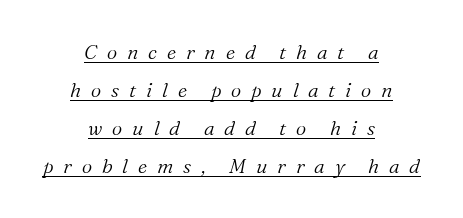
{"italic": "yes", "lean": "right", "slant_degrees": 16, "bold": "no", "underline": "yes", "align": "center", "line_spacing": "loose", "line_spacing_ratio": 1.9, "letter_spacing": "wide", "letter_spacing_em": 0.49, "glyph_px": 20}
